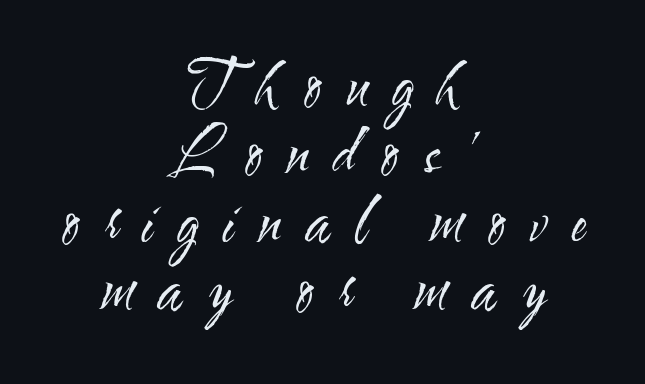
{"serif": "no", "bold": "no", "weight": "regular", "width": "condensed", "stroke_contrast": "medium", "x_height": "small", "monospaced": "no", "underline": "no", "align": "center", "line_spacing_ratio": 1.16, "letter_spacing": "wide", "letter_spacing_em": 0.42, "glyph_px": 59}
